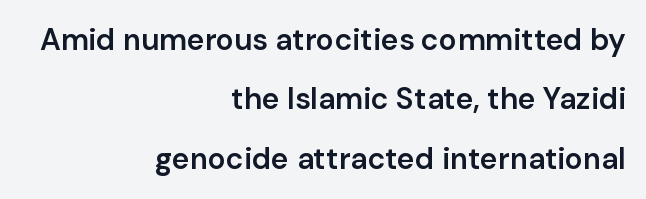
{"serif": "no", "italic": "no", "bold": "semi", "weight": "semibold", "width": "normal", "stroke_contrast": "low", "x_height": "medium", "monospaced": "no", "underline": "no", "align": "right", "line_spacing": "loose", "line_spacing_ratio": 1.98, "letter_spacing": "normal", "letter_spacing_em": 0.0, "glyph_px": 30}
